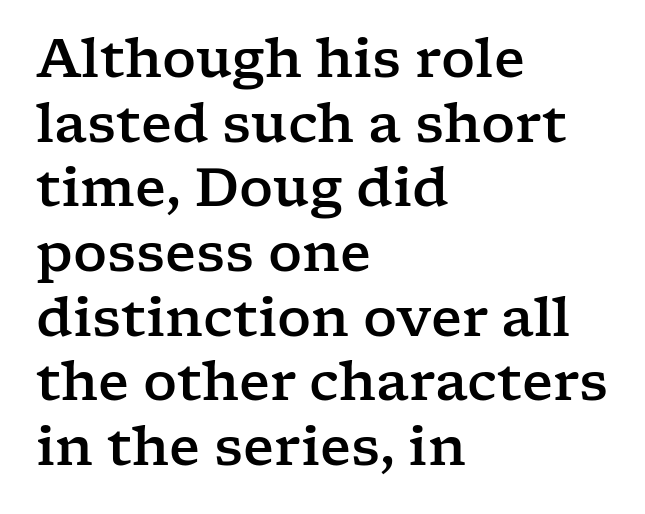
These lines were composed using upright roman letters. Type without underlining. Small tapered or slab feet sit at the stroke ends, so this counts as serif. A classic flush-left, rag-right setting is used for this passage.
